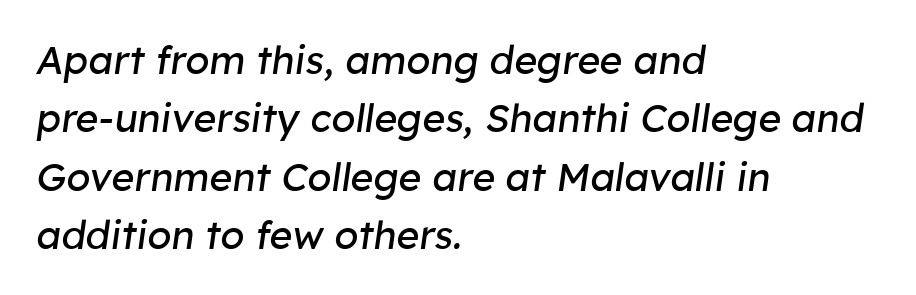
{"italic": "yes", "lean": "right", "slant_degrees": 8, "bold": "no", "weight": "regular", "width": "normal", "stroke_contrast": "low", "x_height": "medium", "monospaced": "no", "underline": "no", "align": "left", "line_spacing": "normal", "line_spacing_ratio": 1.5, "letter_spacing": "normal", "letter_spacing_em": 0.0, "glyph_px": 39}
